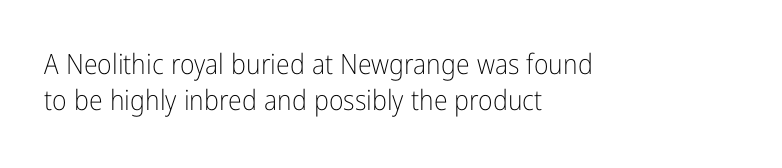
{"serif": "no", "italic": "no", "bold": "no", "weight": "light", "width": "condensed", "stroke_contrast": "low", "x_height": "medium", "monospaced": "no", "underline": "no", "align": "left", "line_spacing": "normal", "line_spacing_ratio": 1.29, "letter_spacing": "normal", "letter_spacing_em": 0.0, "glyph_px": 28}
